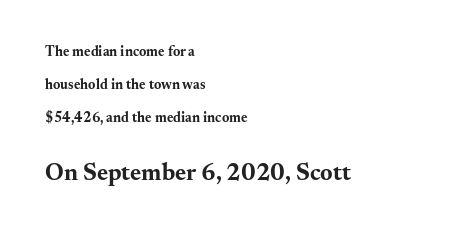
Loosely led — the rows are spread out. Check the space under the baseline: it is left empty. Look at the tracking — it's just the regular setting, nothing added. Alignment: flush left.
